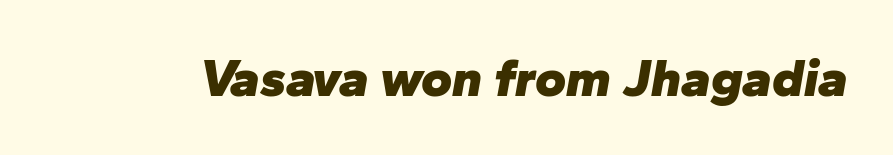
{"italic": "yes", "lean": "right", "slant_degrees": 10, "bold": "yes", "weight": "heavy", "width": "normal", "stroke_contrast": "low", "x_height": "medium", "monospaced": "no", "underline": "no", "letter_spacing": "normal", "letter_spacing_em": 0.0, "glyph_px": 53}
